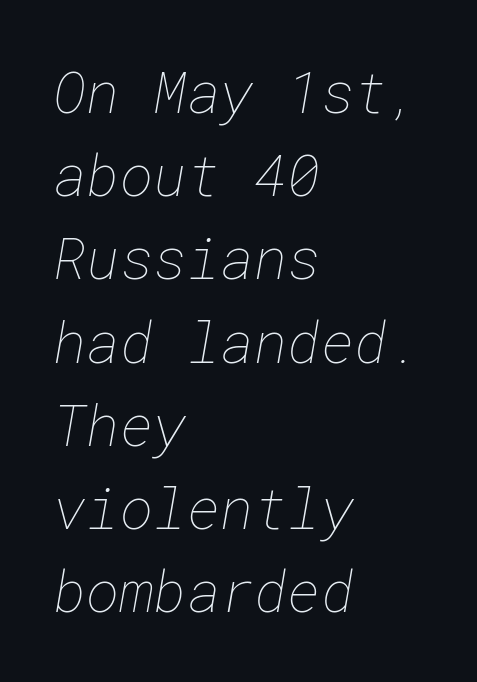
The image shows 57 px thin type; set left-aligned, normal line spacing (1.46x), normal letter spacing, not underlined; low stroke contrast and a medium x-height.
